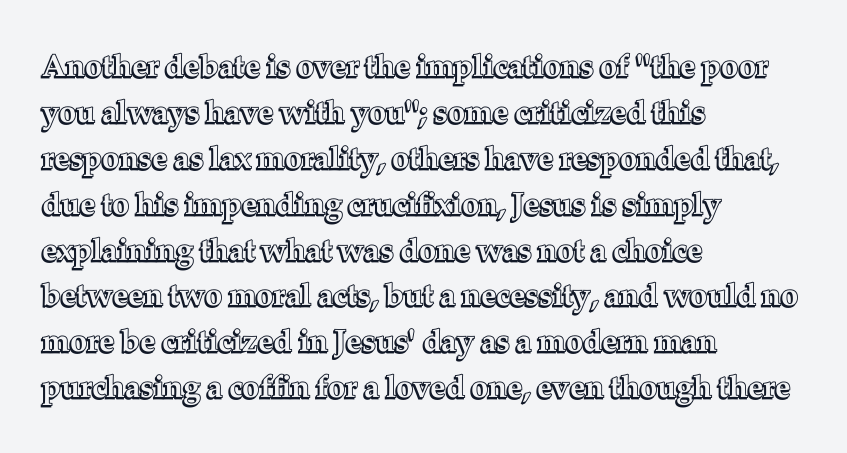
{"italic": "no", "width": "normal", "x_height": "medium", "monospaced": "no", "underline": "no", "align": "left", "line_spacing": "normal", "line_spacing_ratio": 1.48, "letter_spacing": "normal", "letter_spacing_em": 0.0, "glyph_px": 31}
